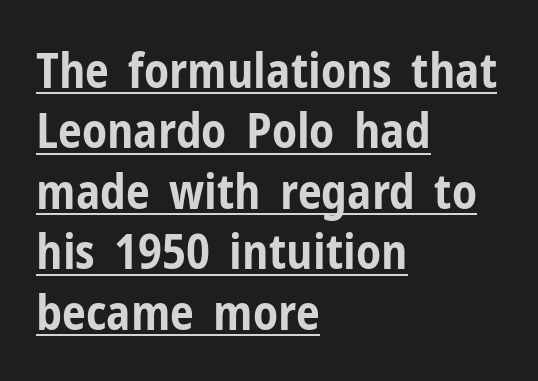
The image shows 48 px bold, condensed sans-serif type, upright; set left-aligned, normal line spacing (1.26x), normal letter spacing, underlined; low stroke contrast and a medium x-height.
